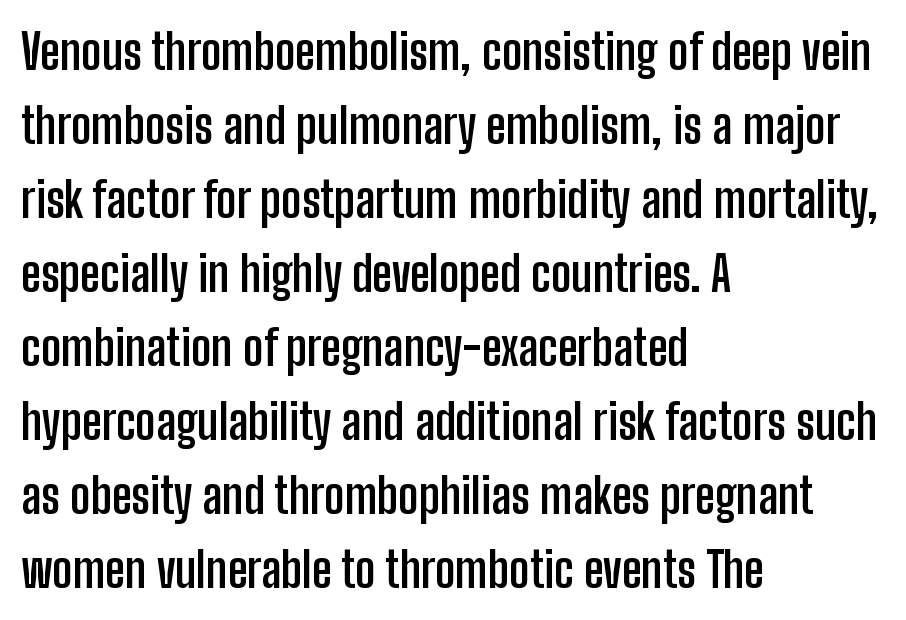
{"serif": "no", "italic": "no", "bold": "yes", "weight": "semibold", "width": "condensed", "stroke_contrast": "low", "x_height": "medium", "monospaced": "no", "underline": "no", "align": "left", "line_spacing": "normal", "line_spacing_ratio": 1.51, "letter_spacing": "normal", "letter_spacing_em": 0.0, "glyph_px": 49}
